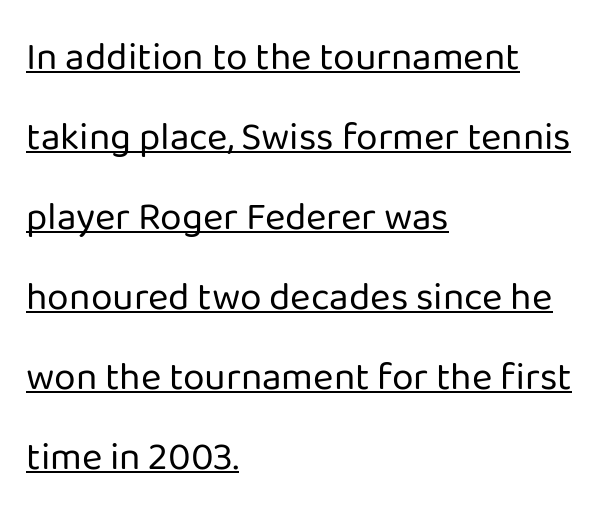
{"serif": "no", "italic": "no", "bold": "no", "weight": "regular", "width": "normal", "stroke_contrast": "low", "x_height": "medium", "monospaced": "no", "underline": "yes", "align": "left", "line_spacing": "loose", "line_spacing_ratio": 2.05, "letter_spacing": "normal", "letter_spacing_em": 0.0, "glyph_px": 39}
